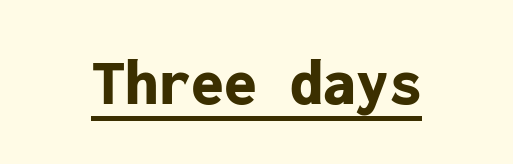
Tracking value appears to be zero — textbook default spacing. Font category for this specimen: sans-serif. Somebody hit Ctrl+U on this one — the words are underlined. Fixed-width glyphs throughout — classic coding-font behaviour. Do the letters lean? They stand straight. The face used here has the dense, thick strokes of a bold.
